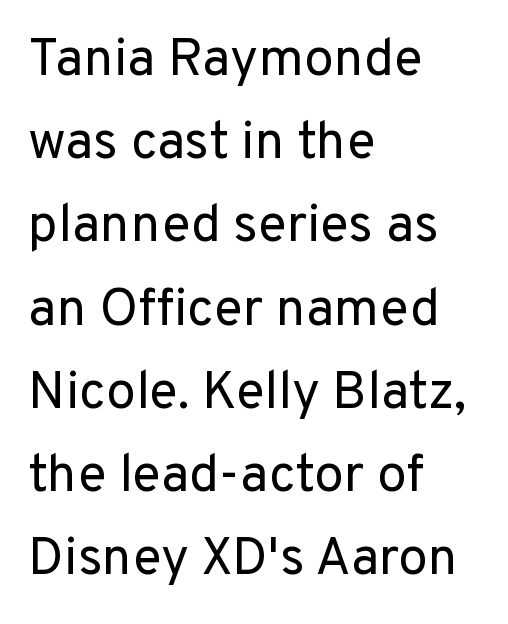
This rendering leaves character spacing at its baseline value. The passage is arranged the way most books set body copy — flush left. Successive baselines arrive at the customary interval. Has an underline been added? It has not. The axis of the letterforms is exactly vertical. This is sans-serif lettering, the kind often seen on screens and signage.
